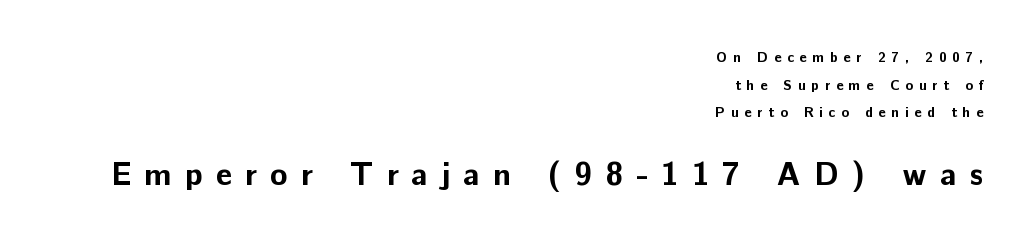
Q: Is the text bold? A: Yes.
Q: Is the text italic (slanted)? A: No, it is upright.
Q: Is the typeface a serif or a sans-serif typeface? A: Sans-serif.
Q: Is the text underlined? A: No.
Q: How is the paragraph aligned? A: Right-aligned.
Q: Is the spacing between letters normal or unusually wide? A: Unusually wide.
Q: Is the spacing between lines tight, normal or loose? A: Loose.
Q: Which block of text is set in a larger size, the first (top) or the second (bottom)? A: The second (bottom) one.
Q: Width (condensed, normal, or wide)? A: Normal.
Q: Stroke contrast? A: Low.
Q: x-height? A: Medium.
Q: Monospaced? A: No.
